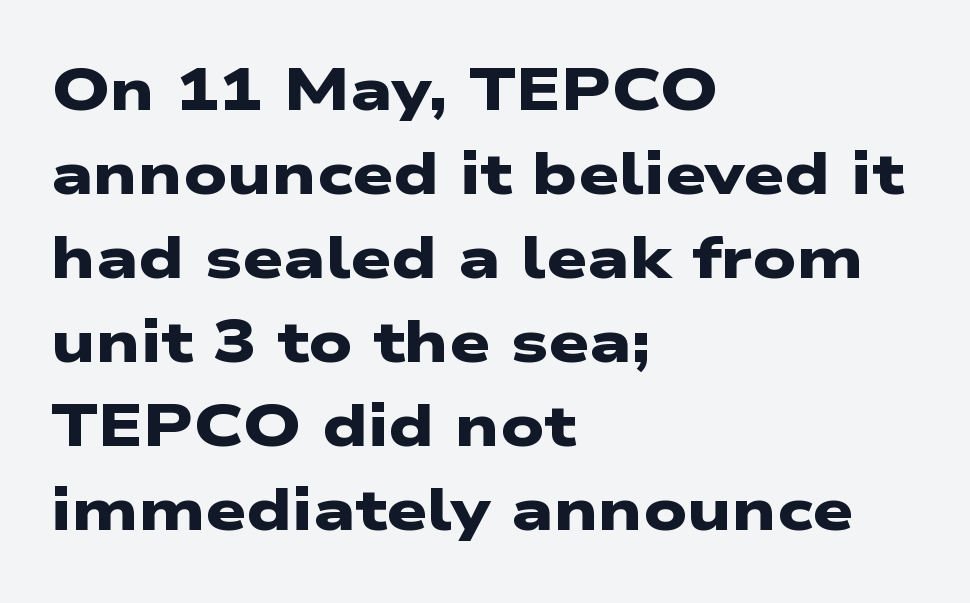
The glyphs in this specimen are sans serif. The compositor pushed each line to the left boundary. The strip under each line holds only bare page. The sample has been set heavy, in full bold. Normally led — the rows are evenly, conventionally spaced.
